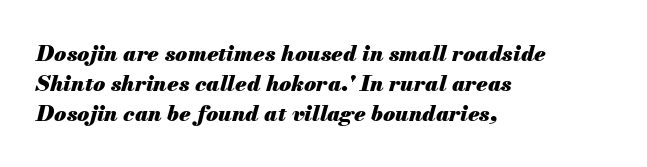
{"italic": "yes", "lean": "right", "slant_degrees": 13, "bold": "yes", "underline": "no", "align": "left", "line_spacing": "normal", "line_spacing_ratio": 1.37, "letter_spacing": "normal", "letter_spacing_em": 0.0, "glyph_px": 22}
